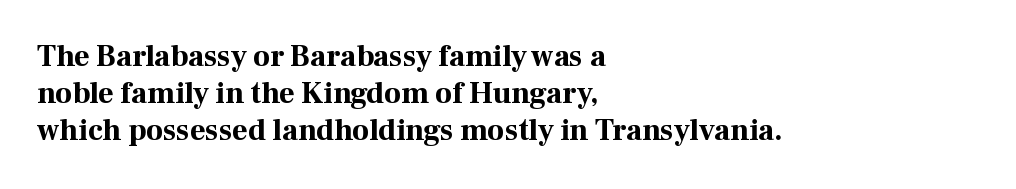
Are there feet on the stems? There are — it's a serif. Tall strokes in this sample are plumb rather than angled. Compared with typical body copy, the letter spacing here is the same. Which margin do the lines hug? The left one — the right edge is uneven. Any mark beneath the type? The region is blank.
